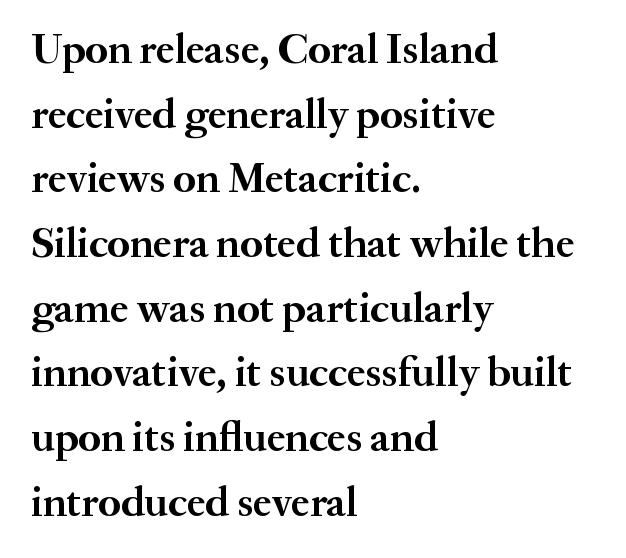
These lines are rendered in a variable-pitch font. No italicization has been applied; the sample stays upright. This sample uses plain, unmodified letter spacing. The rendering uses a moderate line-height, typical for paragraphs.
